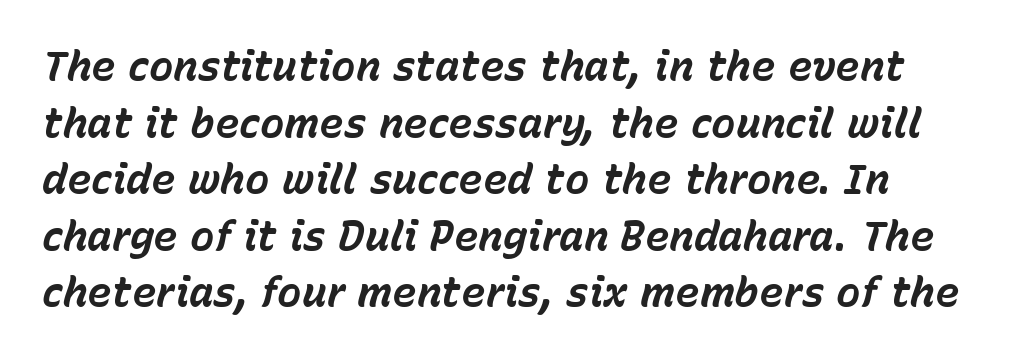
{"italic": "yes", "lean": "right", "slant_degrees": 15, "bold": "yes", "weight": "bold", "width": "normal", "stroke_contrast": "low", "x_height": "medium", "monospaced": "no", "underline": "no", "line_spacing": "normal", "line_spacing_ratio": 1.38, "letter_spacing": "normal", "letter_spacing_em": 0.0, "glyph_px": 41}
